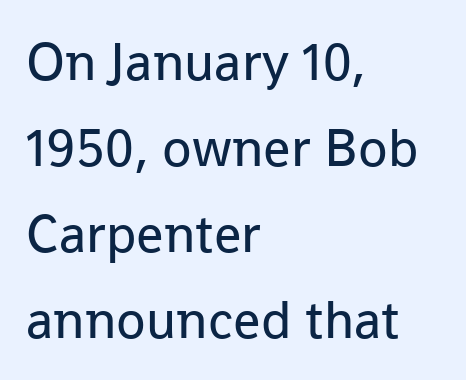
{"serif": "no", "italic": "no", "bold": "no", "weight": "regular", "width": "normal", "stroke_contrast": "low", "x_height": "medium", "monospaced": "no", "underline": "no", "align": "left", "line_spacing": "normal", "line_spacing_ratio": 1.59, "letter_spacing": "normal", "letter_spacing_em": 0.0, "glyph_px": 54}
